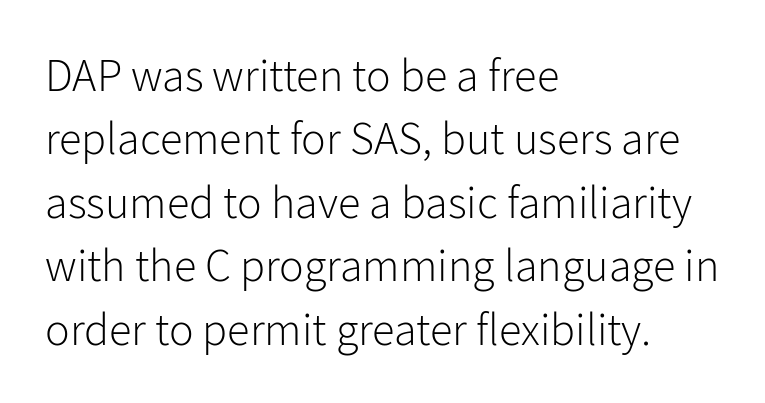
Q: Is the text bold? A: No.
Q: Is the text italic (slanted)? A: No, it is upright.
Q: Is the typeface a serif or a sans-serif typeface? A: Sans-serif.
Q: Is the text underlined? A: No.
Q: How is the paragraph aligned? A: Left-aligned.
Q: Is the spacing between letters normal or unusually wide? A: Normal.
Q: Is the spacing between lines tight, normal or loose? A: Normal.
Q: Width (condensed, normal, or wide)? A: Normal.
Q: Stroke contrast? A: Low.
Q: x-height? A: Medium.
Q: Monospaced? A: No.
